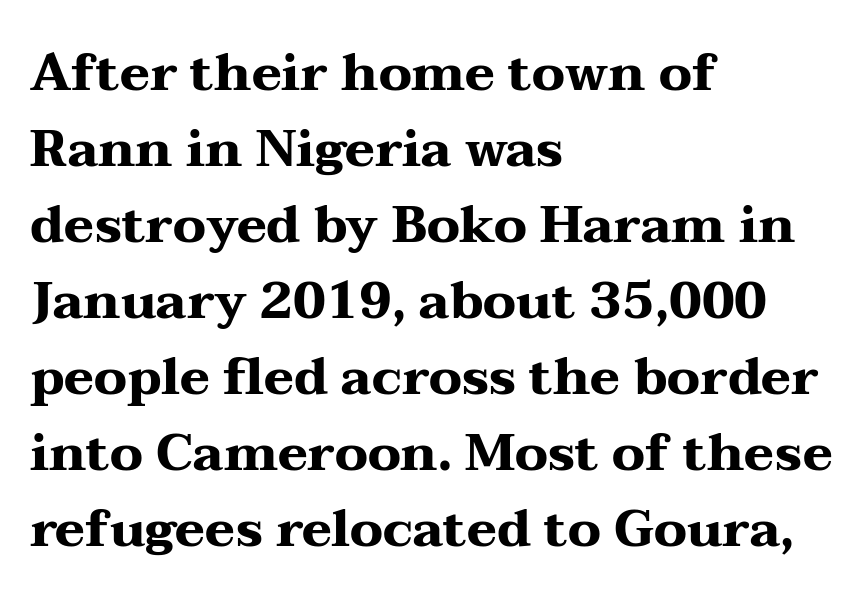
What stands out about the letter spacing? Nothing — it is the standard amount. Type style note: has serifs. Whoever set this chose a conventional vertical rhythm. Does the lettering tilt? It doesn't — this is upright. Line beginnings align vertically; line endings do not.
